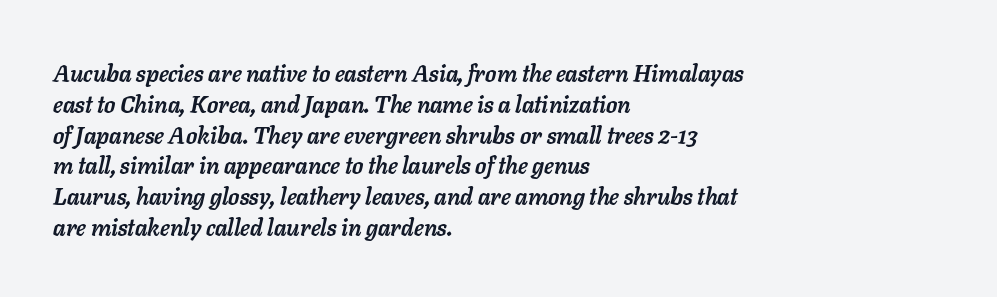
The image shows 23 px bold type, italic (leaning right); set left-aligned, normal line spacing (1.34x), normal letter spacing, not underlined.
